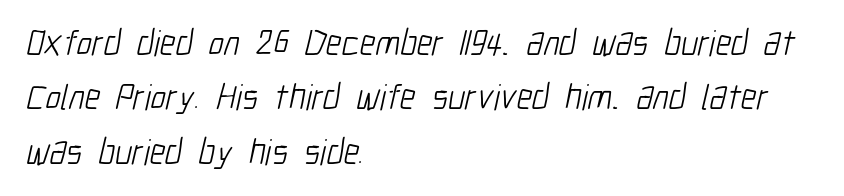
The image shows 36 px light, condensed sans-serif type; set left-aligned, normal line spacing (1.51x), normal letter spacing, not underlined; low stroke contrast and a medium x-height.
